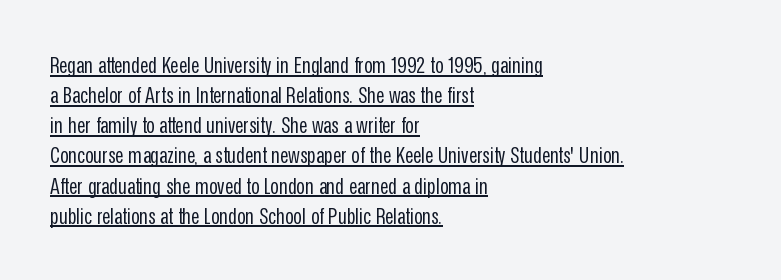
Q: Is the text bold? A: No.
Q: Is the text italic (slanted)? A: No, it is upright.
Q: Is the text underlined? A: Yes.
Q: How is the paragraph aligned? A: Left-aligned.
Q: Is the spacing between letters normal or unusually wide? A: Normal.
Q: Is the spacing between lines tight, normal or loose? A: Normal.
